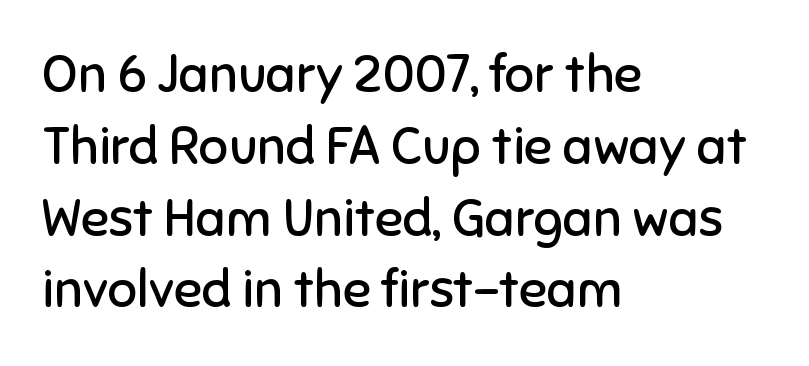
The image shows 52 px regular-weight sans-serif type, upright; set left-aligned, normal line spacing (1.38x), normal letter spacing, not underlined; low stroke contrast and a medium x-height.
